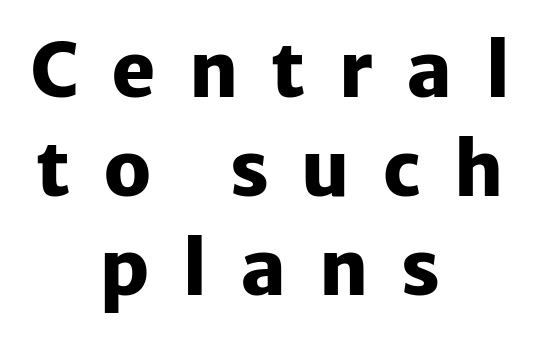
Q: Is the text bold? A: Yes.
Q: Is the text italic (slanted)? A: No, it is upright.
Q: Is the typeface a serif or a sans-serif typeface? A: Sans-serif.
Q: Is the text underlined? A: No.
Q: How is the paragraph aligned? A: Centered.
Q: Is the spacing between letters normal or unusually wide? A: Unusually wide.
Q: Is the spacing between lines tight, normal or loose? A: Normal.
Q: Width (condensed, normal, or wide)? A: Normal.
Q: Stroke contrast? A: Low.
Q: x-height? A: Medium.
Q: Monospaced? A: No.
